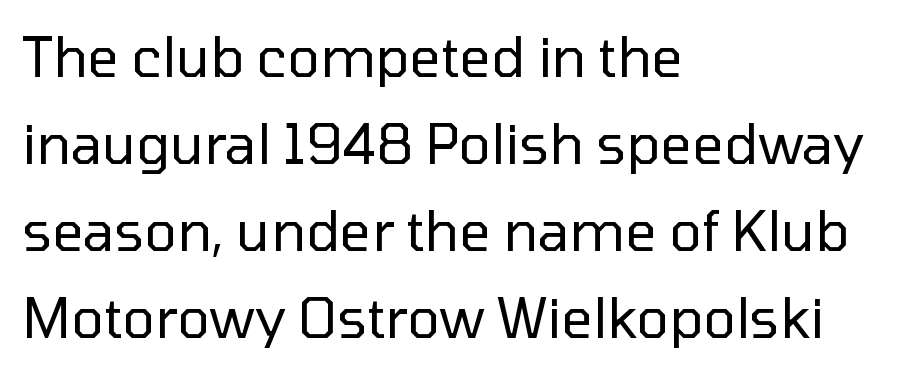
Q: Is the text bold? A: No.
Q: Is the text italic (slanted)? A: No, it is upright.
Q: Is the typeface a serif or a sans-serif typeface? A: Sans-serif.
Q: Is the text underlined? A: No.
Q: How is the paragraph aligned? A: Left-aligned.
Q: Is the spacing between letters normal or unusually wide? A: Normal.
Q: Is the spacing between lines tight, normal or loose? A: Normal.
Q: Width (condensed, normal, or wide)? A: Normal.
Q: Stroke contrast? A: Low.
Q: x-height? A: Medium.
Q: Monospaced? A: No.
